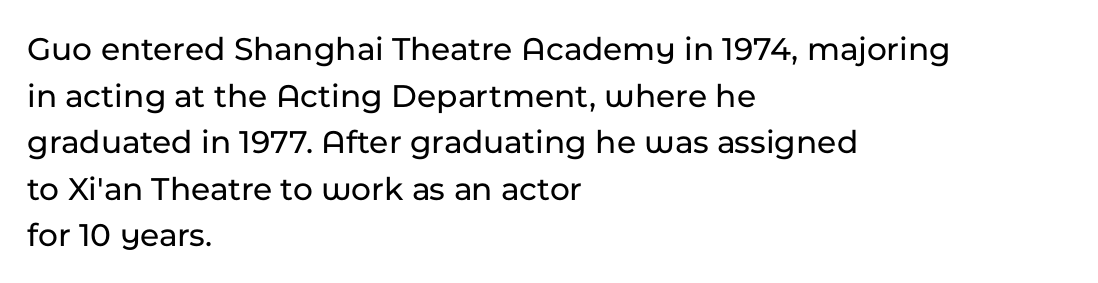
Q: Is the text italic (slanted)? A: No, it is upright.
Q: Is the typeface a serif or a sans-serif typeface? A: Sans-serif.
Q: Is the text underlined? A: No.
Q: How is the paragraph aligned? A: Left-aligned.
Q: Is the spacing between letters normal or unusually wide? A: Normal.
Q: Is the spacing between lines tight, normal or loose? A: Normal.
Q: Width (condensed, normal, or wide)? A: Normal.
Q: Stroke contrast? A: Low.
Q: x-height? A: Medium.
Q: Monospaced? A: No.
